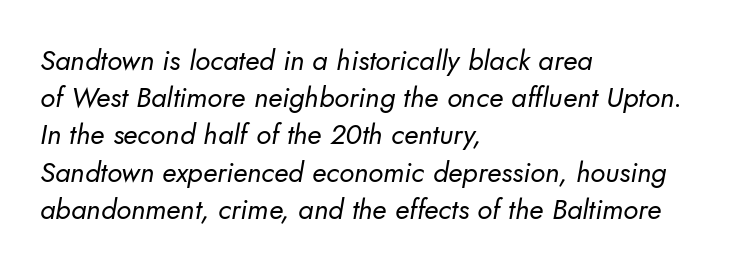
Q: Is the text bold? A: No.
Q: Is the typeface a serif or a sans-serif typeface? A: Sans-serif.
Q: Is the text underlined? A: No.
Q: How is the paragraph aligned? A: Left-aligned.
Q: Is the spacing between letters normal or unusually wide? A: Normal.
Q: Is the spacing between lines tight, normal or loose? A: Normal.
Q: Width (condensed, normal, or wide)? A: Normal.
Q: Stroke contrast? A: Low.
Q: x-height? A: Small.
Q: Monospaced? A: No.
